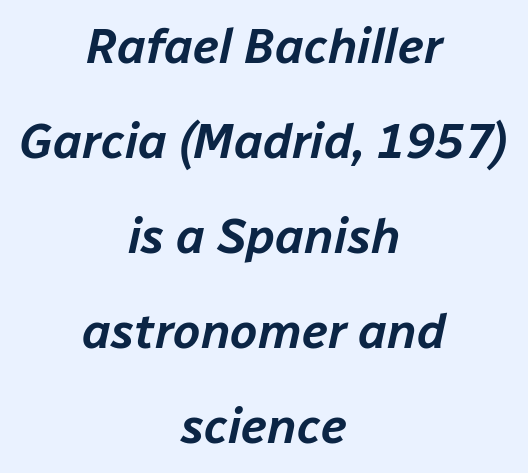
The image shows 49 px text type, italic (leaning right); set centered, loose line spacing (1.94x), normal letter spacing, not underlined; low stroke contrast and a medium x-height.
